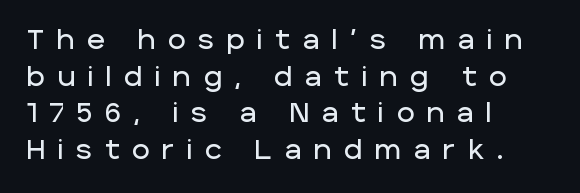
{"italic": "no", "underline": "no", "align": "left", "line_spacing": "normal", "line_spacing_ratio": 1.36, "letter_spacing": "wide", "letter_spacing_em": 0.47, "glyph_px": 27}
